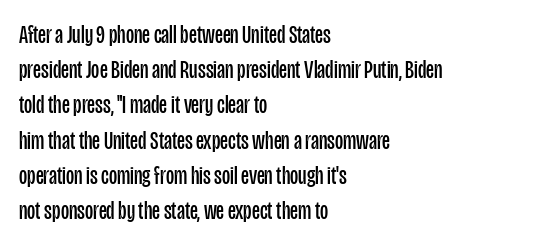
Q: Is the text bold? A: No.
Q: Is the text italic (slanted)? A: No, it is upright.
Q: Is the text underlined? A: No.
Q: How is the paragraph aligned? A: Left-aligned.
Q: Is the spacing between letters normal or unusually wide? A: Normal.
Q: Is the spacing between lines tight, normal or loose? A: Normal.
